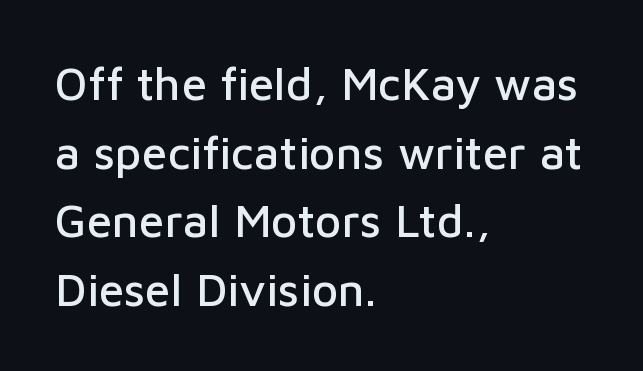
The image shows 46 px sans-serif type, upright; set left-aligned, normal line spacing (1.49x), normal letter spacing, not underlined; low stroke contrast and a medium x-height.
